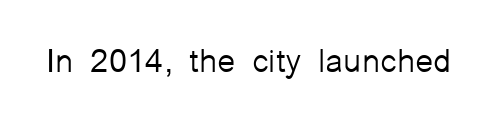
The glyphs in this specimen are sans serif. The cut favours lightness, reaching ordinary text weight at its darkest. Is this a fixed-width face? No — the glyphs have proportional, varying widths. Every stem runs plumb, perpendicular to the baseline. Rule under the text: the space is simply empty.
